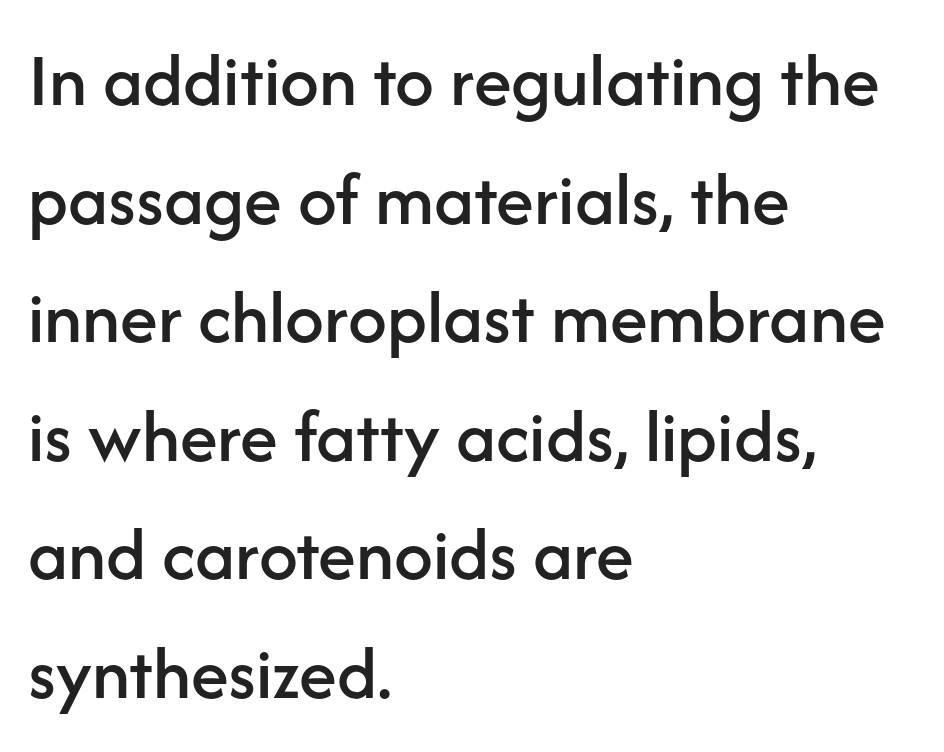
{"serif": "no", "italic": "no", "width": "normal", "stroke_contrast": "low", "x_height": "medium", "monospaced": "no", "underline": "no", "align": "left", "line_spacing": "normal", "line_spacing_ratio": 1.54, "letter_spacing": "normal", "letter_spacing_em": 0.0, "glyph_px": 77}
